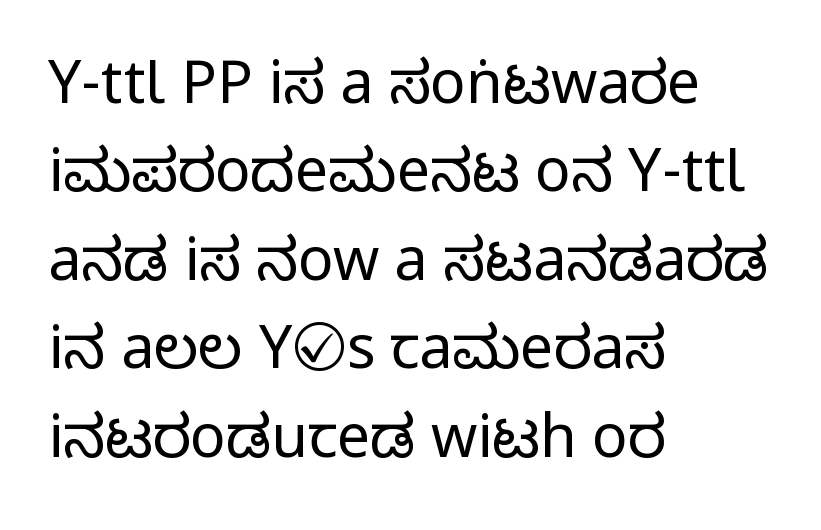
Q: Is the text bold? A: No.
Q: Is the text italic (slanted)? A: No, it is upright.
Q: Is the typeface a serif or a sans-serif typeface? A: Sans-serif.
Q: Is the text underlined? A: No.
Q: How is the paragraph aligned? A: Left-aligned.
Q: Is the spacing between letters normal or unusually wide? A: Normal.
Q: Is the spacing between lines tight, normal or loose? A: Normal.
Q: Width (condensed, normal, or wide)? A: Condensed.
Q: Stroke contrast? A: Low.
Q: x-height? A: Large.
Q: Monospaced? A: No.
